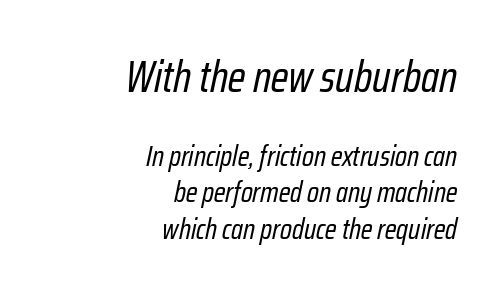
{"italic": "yes", "lean": "right", "slant_degrees": 12, "bold": "no", "weight": "regular", "width": "condensed", "stroke_contrast": "low", "x_height": "medium", "monospaced": "no", "underline": "no", "align": "right", "line_spacing": "normal", "line_spacing_ratio": 1.26, "letter_spacing": "normal", "letter_spacing_em": 0.0, "larger_block": "first", "size_ratio": 1.52, "glyph_px": 44}
